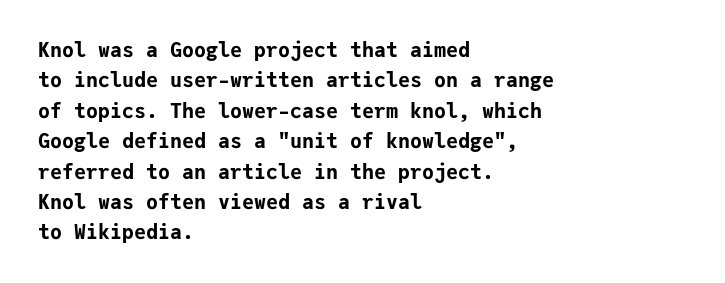
{"italic": "no", "bold": "yes", "underline": "no", "align": "left", "line_spacing": "normal", "line_spacing_ratio": 1.52, "letter_spacing": "normal", "letter_spacing_em": 0.0, "glyph_px": 20}
